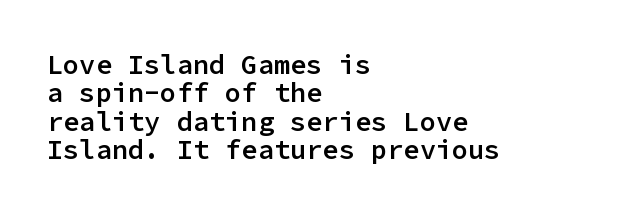
The image shows 27 px text type, upright; set left-aligned, tight line spacing (1.05x), normal letter spacing, not underlined.
